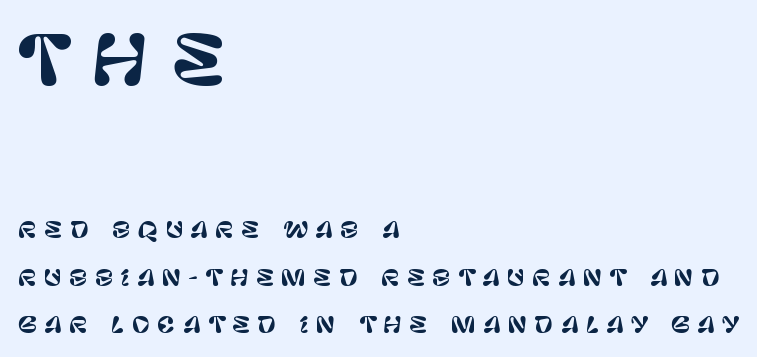
The image shows 67 px sans-serif type; set left-aligned, loose line spacing (2.16x), unusually wide letter spacing (+0.33 em), not underlined; the first (top) block is 3.05x larger; low stroke contrast and a large x-height.
